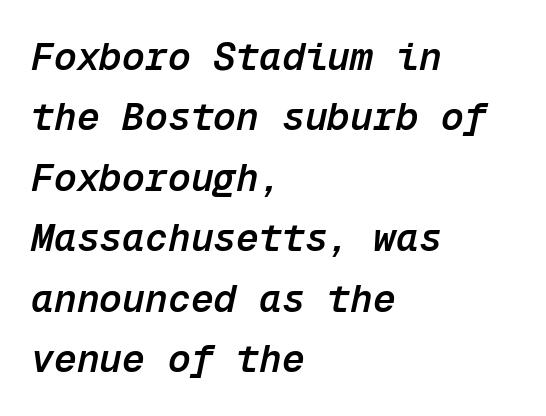
The image shows 38 px semibold type, italic (leaning right), monospaced; set left-aligned, normal line spacing (1.59x), normal letter spacing, not underlined; low stroke contrast and a medium x-height.
